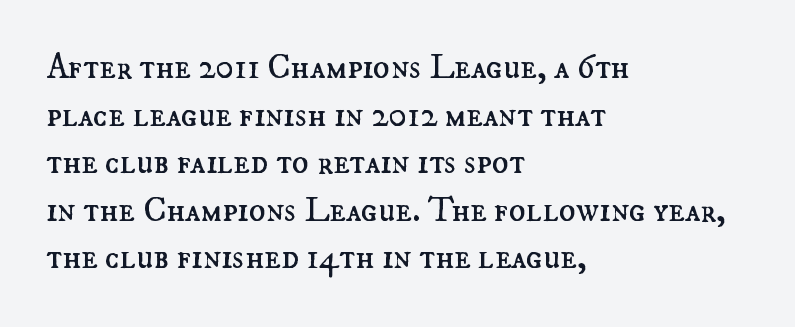
The image shows 35 px regular-weight type, upright; set left-aligned, normal line spacing (1.36x), normal letter spacing, not underlined; medium stroke contrast and a small x-height.
